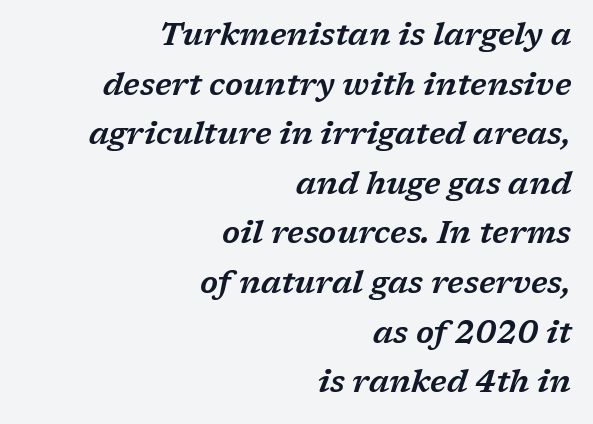
The image shows 31 px wide serif type, italic (leaning right); set right-aligned, normal line spacing (1.6x), normal letter spacing, not underlined; low stroke contrast and a medium x-height.
